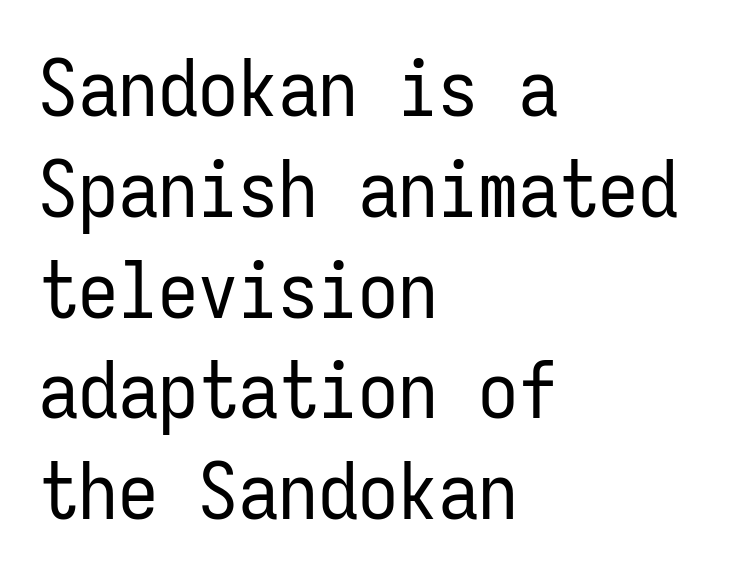
{"serif": "no", "italic": "no", "bold": "no", "weight": "regular", "width": "condensed", "stroke_contrast": "low", "x_height": "medium", "monospaced": "yes", "underline": "no", "align": "left", "line_spacing": "normal", "line_spacing_ratio": 1.26, "letter_spacing": "normal", "letter_spacing_em": 0.0, "glyph_px": 80}
